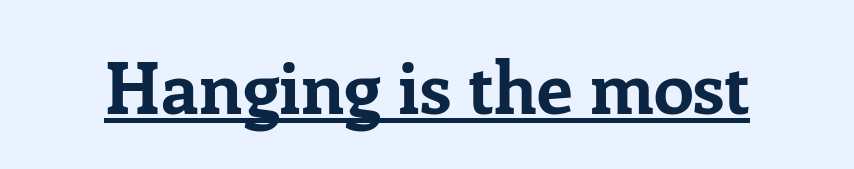
Q: Is the text bold? A: Yes.
Q: Is the text italic (slanted)? A: No, it is upright.
Q: Is the typeface a serif or a sans-serif typeface? A: Serif.
Q: Is the text underlined? A: Yes.
Q: Is the spacing between letters normal or unusually wide? A: Normal.
Q: Width (condensed, normal, or wide)? A: Normal.
Q: Stroke contrast? A: Low.
Q: x-height? A: Medium.
Q: Monospaced? A: No.
